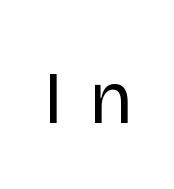
The image shows 73 px regular-weight sans-serif type, upright; set unusually wide letter spacing (+0.37 em), not underlined; low stroke contrast and a large x-height.
